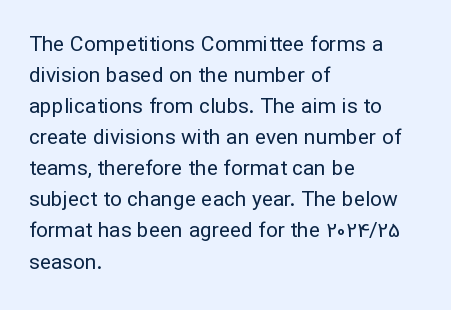
The image shows 21 px text type, upright; set left-aligned, normal line spacing (1.48x), normal letter spacing, not underlined.
